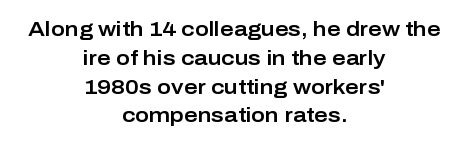
{"italic": "no", "underline": "no", "align": "center", "line_spacing": "normal", "line_spacing_ratio": 1.37, "letter_spacing": "normal", "letter_spacing_em": 0.0, "glyph_px": 21}
